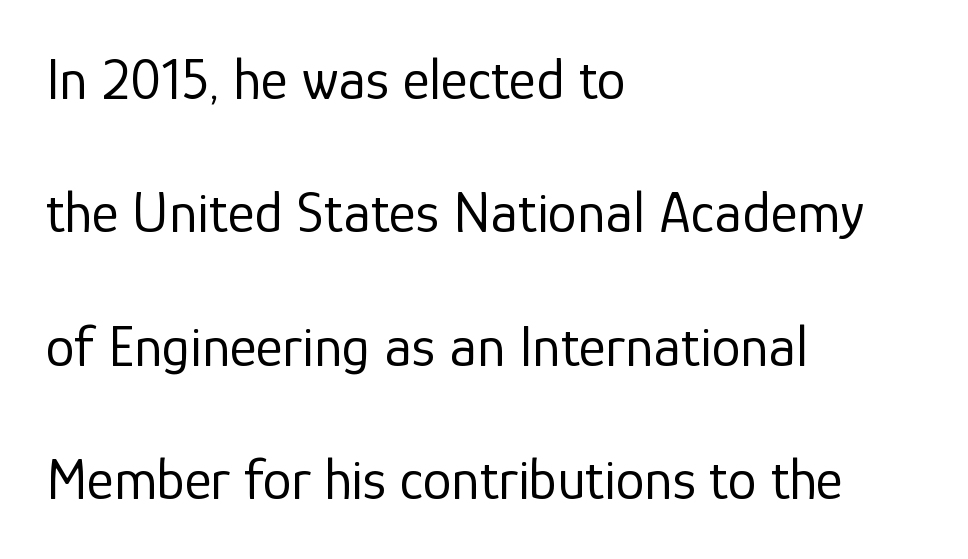
{"serif": "no", "italic": "no", "bold": "no", "weight": "regular", "width": "normal", "stroke_contrast": "low", "x_height": "medium", "monospaced": "no", "underline": "no", "align": "left", "line_spacing": "loose", "line_spacing_ratio": 2.3, "letter_spacing": "normal", "letter_spacing_em": 0.0, "glyph_px": 58}
